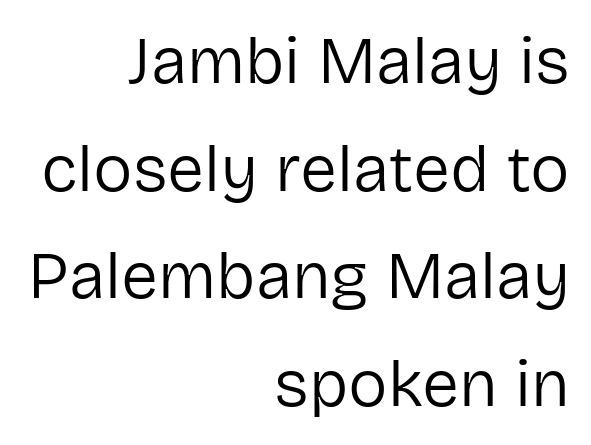
Q: Is the text bold? A: No.
Q: Is the text italic (slanted)? A: No, it is upright.
Q: Is the typeface a serif or a sans-serif typeface? A: Sans-serif.
Q: Is the text underlined? A: No.
Q: How is the paragraph aligned? A: Right-aligned.
Q: Is the spacing between letters normal or unusually wide? A: Normal.
Q: Is the spacing between lines tight, normal or loose? A: Normal.
Q: Width (condensed, normal, or wide)? A: Normal.
Q: Stroke contrast? A: Low.
Q: x-height? A: Medium.
Q: Monospaced? A: No.
